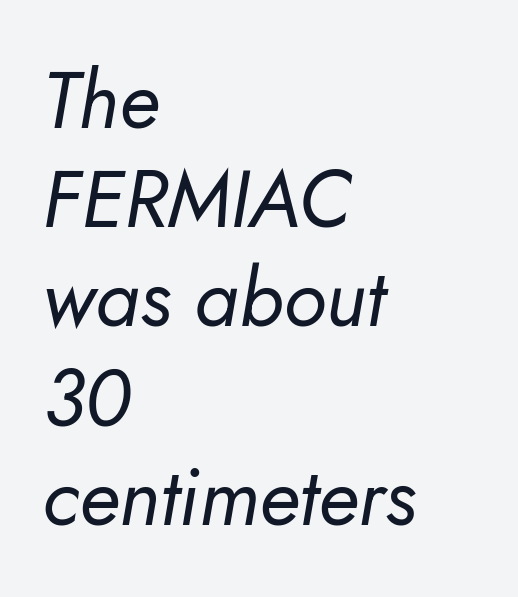
These lines keep a tight, regular rhythm from letter to letter. A quiet, ordinary-to-light weight characterises the typeface. The setting favours the left margin, as ordinary paragraphs usually do. The rendering uses natural spacing where letterforms have individual widths. The space directly below the letters is spotless.
